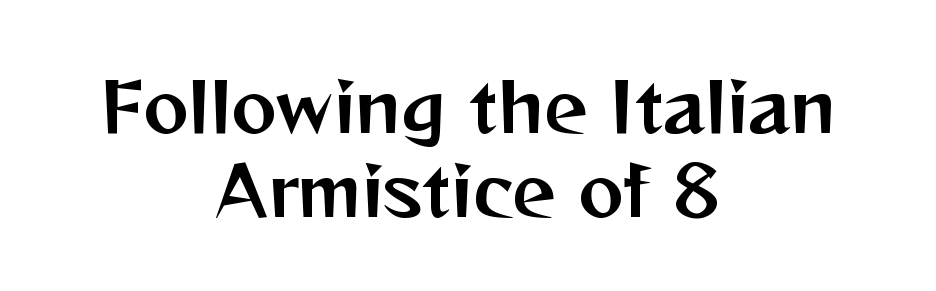
The string is rendered with underlining switched off. This sample uses plain, unmodified letter spacing. A typesetter would mark this as roman, not italic. The lines are quadded center.
